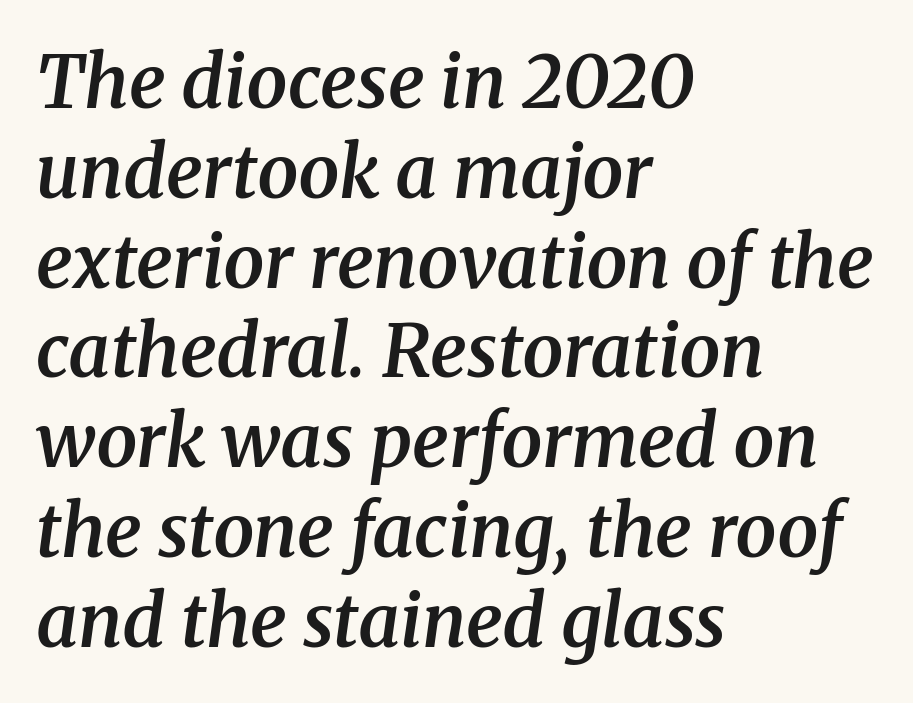
The image shows 73 px semibold serif type, italic (leaning right); set left-aligned, line spacing 1.23x, normal letter spacing, not underlined; medium stroke contrast and a medium x-height.
